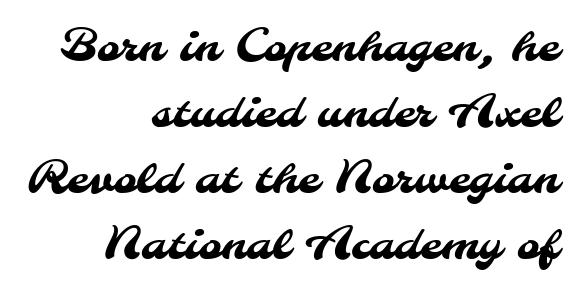
{"serif": "no", "width": "normal", "stroke_contrast": "medium", "x_height": "small", "monospaced": "no", "underline": "no", "align": "right", "line_spacing": "normal", "line_spacing_ratio": 1.5, "letter_spacing": "normal", "letter_spacing_em": 0.0, "glyph_px": 44}
